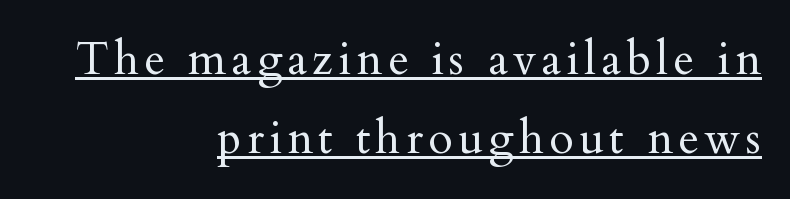
The image shows 45 px regular-weight serif type, upright; set right-aligned, line spacing 1.75x, underlined; medium stroke contrast and a small x-height.
